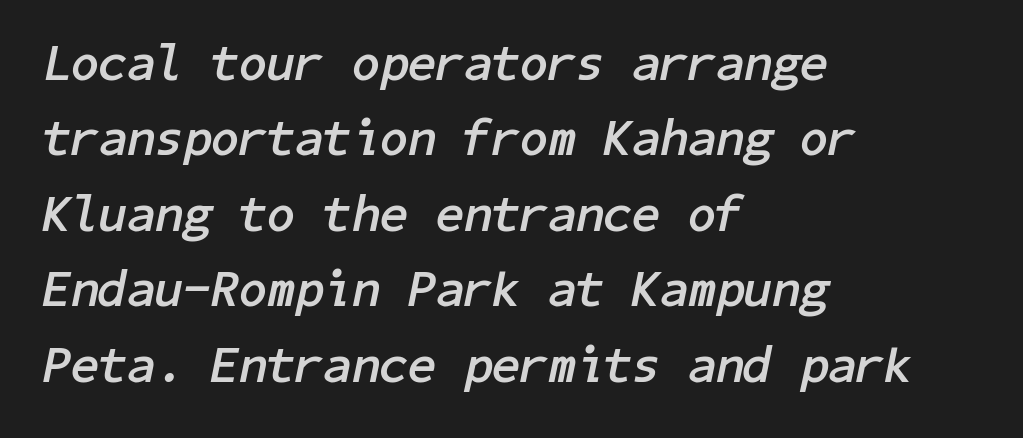
{"italic": "yes", "lean": "right", "slant_degrees": 11, "bold": "yes", "weight": "semibold", "width": "normal", "stroke_contrast": "low", "x_height": "medium", "underline": "no", "align": "left", "line_spacing": "normal", "line_spacing_ratio": 1.48, "letter_spacing": "normal", "letter_spacing_em": 0.0, "glyph_px": 51}
